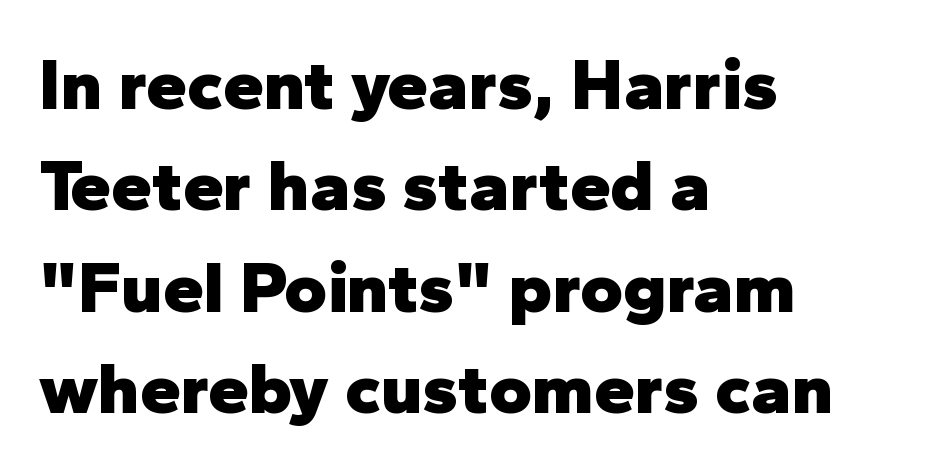
Q: Is the text bold? A: Yes.
Q: Is the text italic (slanted)? A: No, it is upright.
Q: Is the typeface a serif or a sans-serif typeface? A: Sans-serif.
Q: Is the text underlined? A: No.
Q: How is the paragraph aligned? A: Left-aligned.
Q: Is the spacing between letters normal or unusually wide? A: Normal.
Q: Is the spacing between lines tight, normal or loose? A: Normal.
Q: Width (condensed, normal, or wide)? A: Normal.
Q: Stroke contrast? A: Low.
Q: x-height? A: Medium.
Q: Monospaced? A: No.
